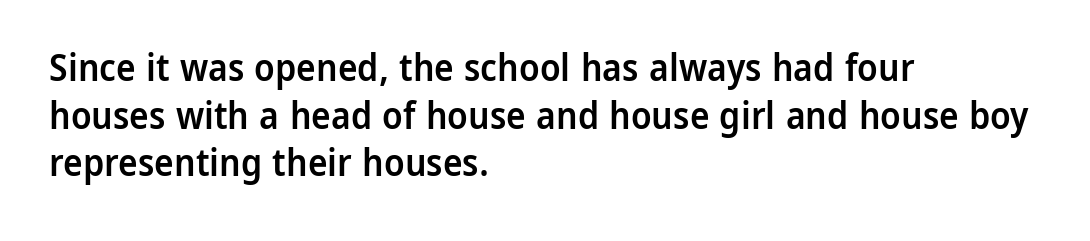
{"serif": "no", "italic": "no", "bold": "semi", "weight": "semibold", "width": "normal", "stroke_contrast": "low", "x_height": "medium", "monospaced": "no", "underline": "no", "align": "left", "line_spacing": "normal", "line_spacing_ratio": 1.29, "letter_spacing": "normal", "letter_spacing_em": 0.0, "glyph_px": 37}
